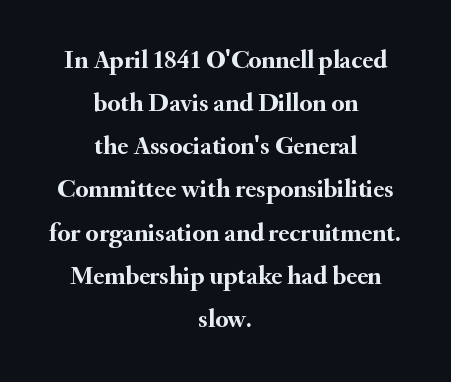
Q: Is the text bold? A: Yes.
Q: Is the text italic (slanted)? A: No, it is upright.
Q: Is the text underlined? A: No.
Q: How is the paragraph aligned? A: Centered.
Q: Is the spacing between letters normal or unusually wide? A: Normal.
Q: Is the spacing between lines tight, normal or loose? A: Normal.
